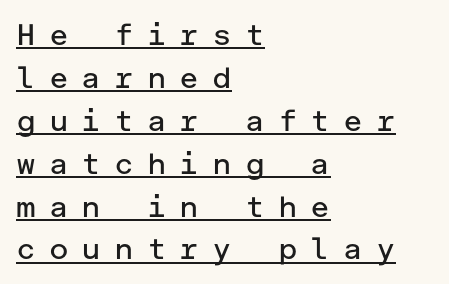
{"serif": "no", "italic": "no", "bold": "no", "weight": "regular", "width": "normal", "stroke_contrast": "low", "x_height": "medium", "underline": "yes", "align": "left", "line_spacing": "normal", "line_spacing_ratio": 1.43, "letter_spacing": "wide", "letter_spacing_em": 0.43, "glyph_px": 30}
